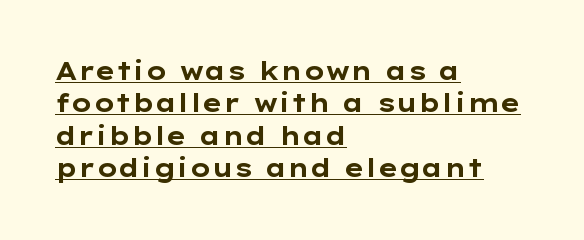
Reading down the column, the eye jumps a familiar distance to each next line. Strokes here are thick enough to call this a true bold. Nobody touched the tracking dial on this one. The words here are underlined.
